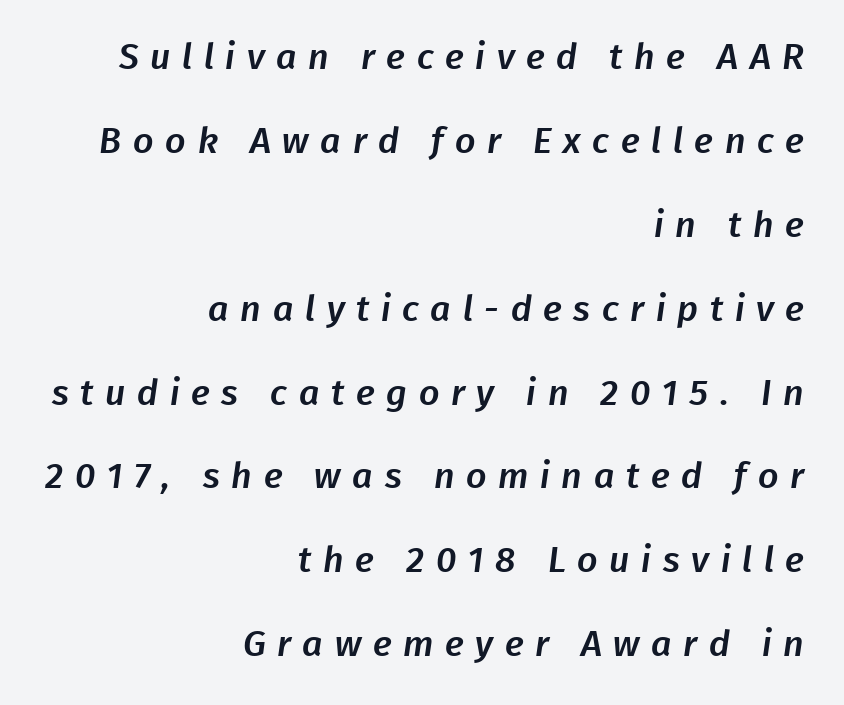
{"serif": "no", "width": "normal", "stroke_contrast": "low", "x_height": "medium", "monospaced": "no", "underline": "no", "align": "right", "line_spacing": "loose", "line_spacing_ratio": 2.33, "letter_spacing": "wide", "letter_spacing_em": 0.32, "glyph_px": 36}
